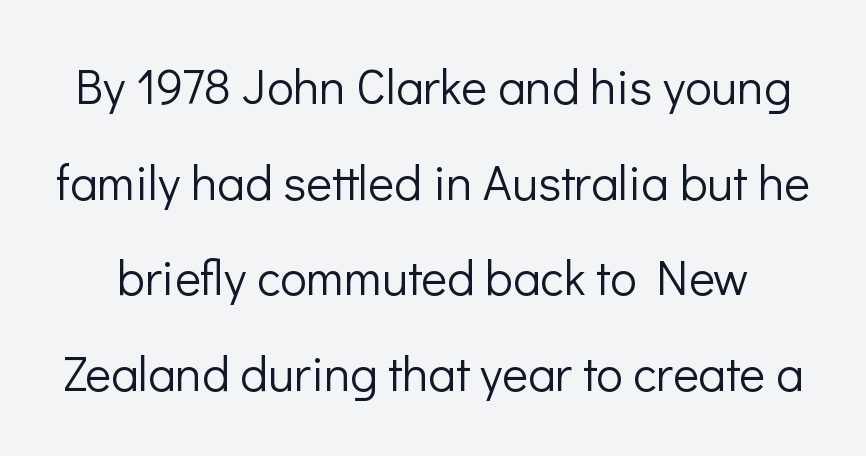
The image shows 49 px light sans-serif type, upright; set loose line spacing (1.95x), normal letter spacing, not underlined; low stroke contrast and a medium x-height.
